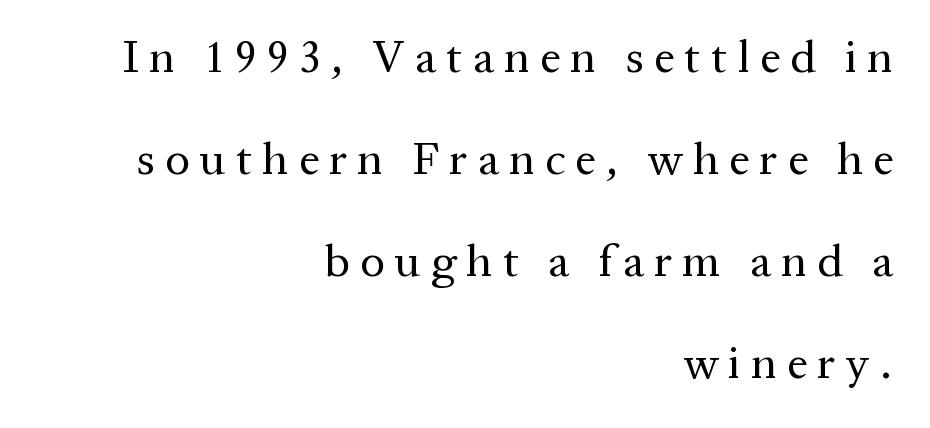
Q: Is the text bold? A: No.
Q: Is the text italic (slanted)? A: No, it is upright.
Q: Is the typeface a serif or a sans-serif typeface? A: Serif.
Q: Is the text underlined? A: No.
Q: How is the paragraph aligned? A: Right-aligned.
Q: Is the spacing between letters normal or unusually wide? A: Unusually wide.
Q: Is the spacing between lines tight, normal or loose? A: Loose.
Q: Width (condensed, normal, or wide)? A: Normal.
Q: Stroke contrast? A: Medium.
Q: x-height? A: Medium.
Q: Monospaced? A: No.
